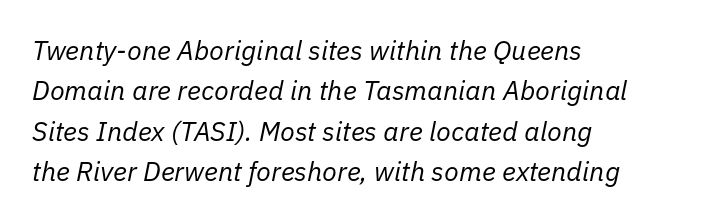
The zone under the glyphs is completely vacant. The letterforms sit shoulder to shoulder at normal distance. Normally led — the rows are evenly, conventionally spaced. The font sits on the lighter half of the weight spectrum, regular included. Casual observation: everything's shoved over to the left.
